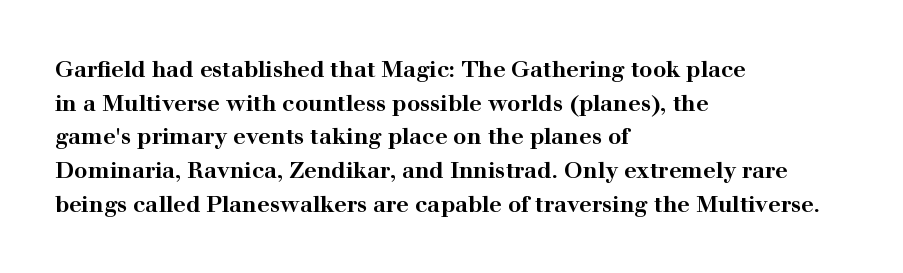
Q: Is the text bold? A: Yes.
Q: Is the text italic (slanted)? A: No, it is upright.
Q: Is the text underlined? A: No.
Q: How is the paragraph aligned? A: Left-aligned.
Q: Is the spacing between letters normal or unusually wide? A: Normal.
Q: Is the spacing between lines tight, normal or loose? A: Normal.
